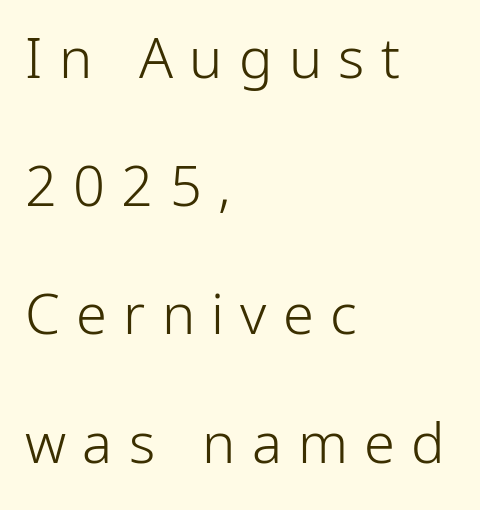
Q: Is the text bold? A: No.
Q: Is the text italic (slanted)? A: No, it is upright.
Q: Is the typeface a serif or a sans-serif typeface? A: Sans-serif.
Q: Is the text underlined? A: No.
Q: How is the paragraph aligned? A: Left-aligned.
Q: Is the spacing between letters normal or unusually wide? A: Unusually wide.
Q: Is the spacing between lines tight, normal or loose? A: Loose.
Q: Width (condensed, normal, or wide)? A: Normal.
Q: Stroke contrast? A: Low.
Q: x-height? A: Medium.
Q: Monospaced? A: No.
